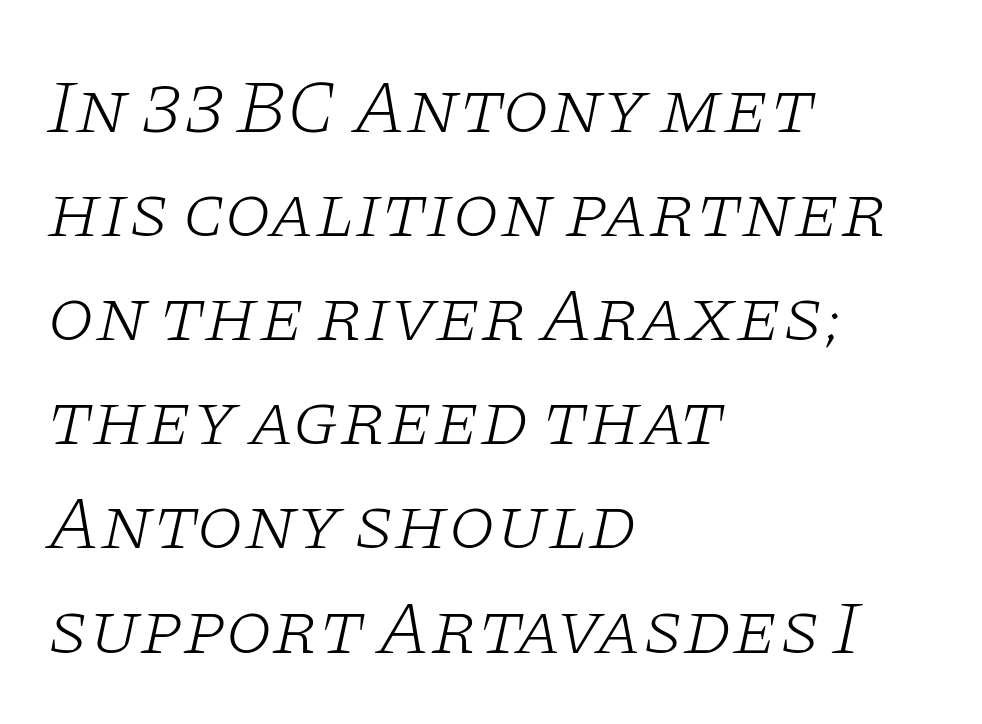
Leftover space on each line is placed entirely after the last word. The block of text has a typical density, with ordinary space between rows. The strokes carry an ordinary text weight at most. This is serif lettering, the kind often seen in printed books. Emphasis-style slanted type is in use. Varying glyph widths throughout — classic text-font behaviour.
